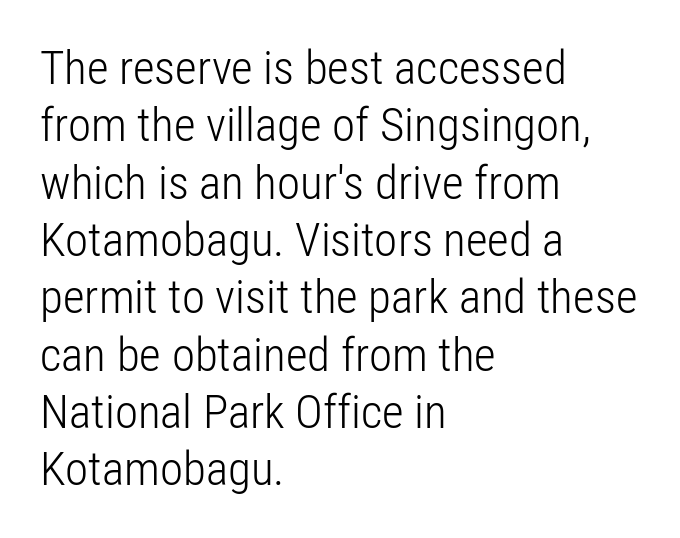
Characters remain perfectly vertical along every line. Check where the strokes stop: nothing finishes them off — pure sans. Underlining? Definitely not there. Bold? No — there's no thickening of the strokes. The line texture is even and compact thanks to regular tracking. Notice how the passage keeps a crisp vertical edge on the left only.
